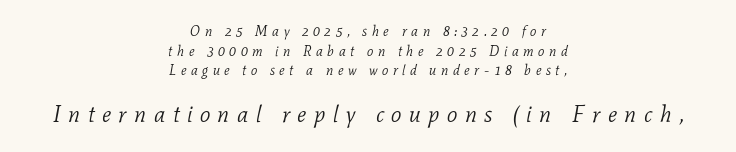
{"italic": "yes", "lean": "right", "slant_degrees": 11, "bold": "no", "underline": "no", "align": "center", "line_spacing": "normal", "line_spacing_ratio": 1.4, "letter_spacing": "wide", "letter_spacing_em": 0.32, "larger_block": "second", "size_ratio": 1.64, "glyph_px": 23}
